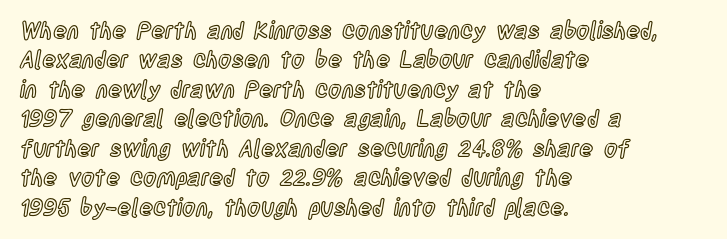
One-word summary of the alignment: left. The tracking reads as untouched default to a designer's eye. Each row of text sits above clean, open space. Does the leading feel generous? No, just average.
